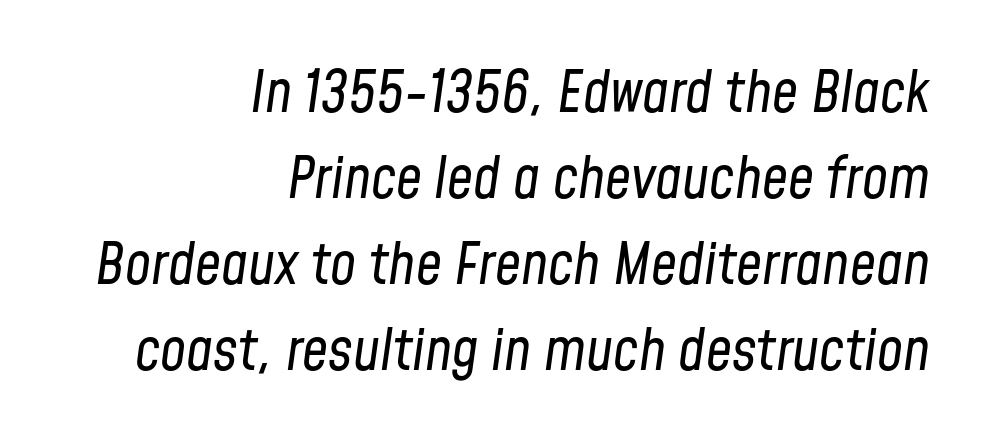
The rendering applies a slant to the glyphs. The face used here is rendered with its standard letterfit. Nobody drew a line under any word here. Weight: in the light-to-regular range. The rendering uses a moderate line-height, typical for paragraphs.
